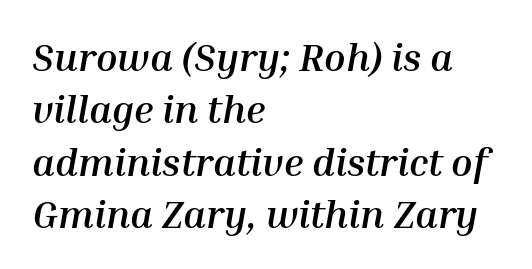
{"italic": "yes", "lean": "right", "slant_degrees": 10, "bold": "yes", "weight": "semibold", "width": "normal", "stroke_contrast": "medium", "x_height": "medium", "monospaced": "no", "underline": "no", "align": "left", "line_spacing": "normal", "line_spacing_ratio": 1.34, "letter_spacing": "normal", "letter_spacing_em": 0.0, "glyph_px": 39}
